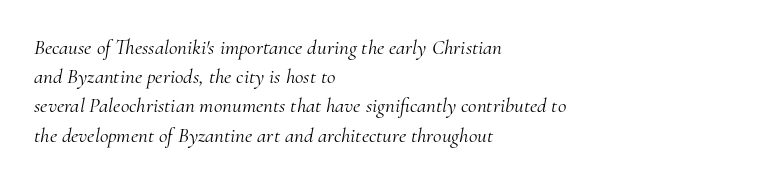
{"italic": "yes", "lean": "right", "slant_degrees": 10, "bold": "no", "underline": "no", "align": "left", "line_spacing": "normal", "line_spacing_ratio": 1.39, "letter_spacing": "normal", "letter_spacing_em": 0.0, "glyph_px": 21}
